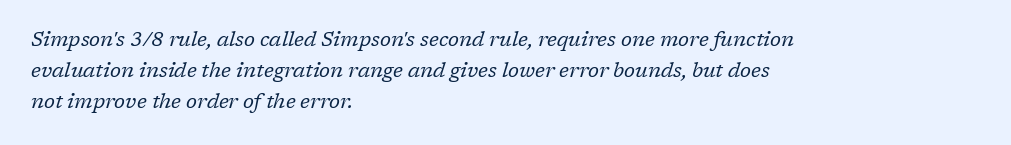
The image shows 20 px text type, italic (leaning right); set left-aligned, normal line spacing (1.54x), normal letter spacing, not underlined.
